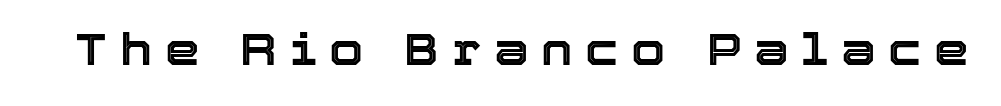
In terms of posture, this sample is upright. Display-style spreading of the glyphs; the letterfit is very open. The zone under the glyphs is completely vacant. Character widths vary here, with narrow letters taking less room than wide ones.
